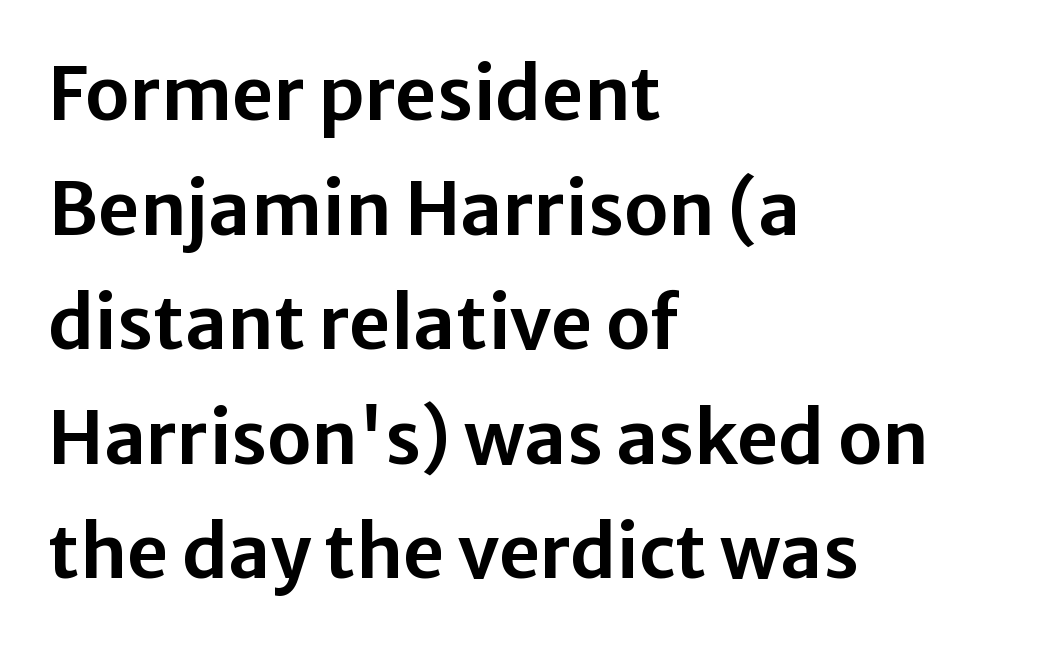
The designer left line spacing at the default. All the whitespace from short lines collects on the right. The horizontal fit of the characters is conventional and even. Unlike italic type, these characters show no tilt at all.
